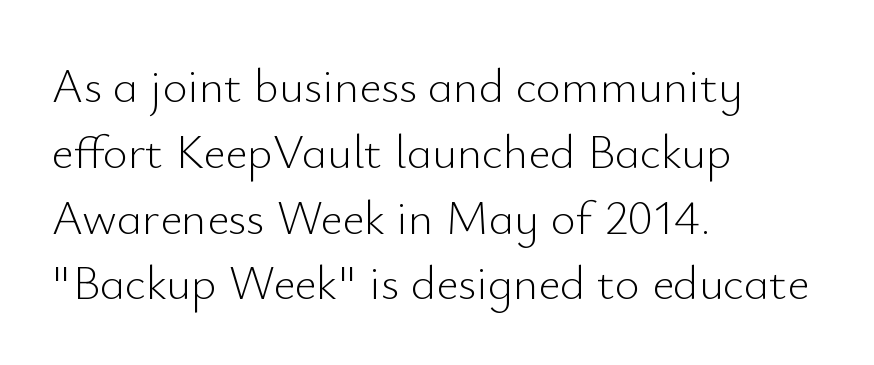
Quick note: not italic, upright. The passage shown is typeset with a sans-serif family. Varying glyph widths throughout — classic text-font behaviour. The cut favours lightness, reaching ordinary text weight at its darkest. Where is the straight margin? On the left.
